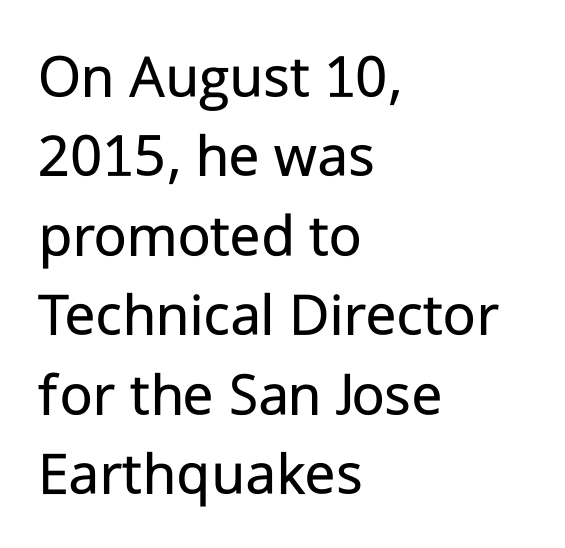
{"serif": "no", "italic": "no", "bold": "no", "weight": "regular", "width": "normal", "stroke_contrast": "low", "x_height": "medium", "monospaced": "no", "underline": "no", "align": "left", "line_spacing": "normal", "line_spacing_ratio": 1.26, "letter_spacing": "normal", "letter_spacing_em": 0.0, "glyph_px": 63}
